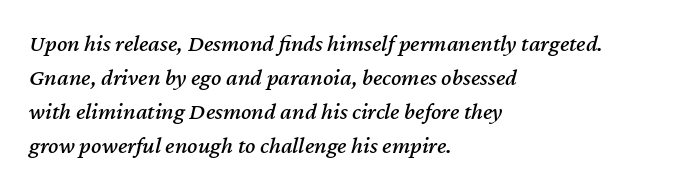
Q: Is the text italic (slanted)? A: Yes, it leans right by about 12 degrees.
Q: Is the text underlined? A: No.
Q: How is the paragraph aligned? A: Left-aligned.
Q: Is the spacing between letters normal or unusually wide? A: Normal.
Q: Is the spacing between lines tight, normal or loose? A: Normal.
